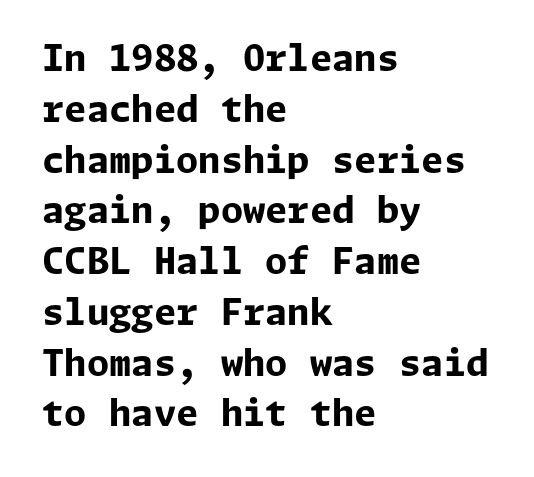
The image shows 36 px bold sans-serif type, upright; set left-aligned, normal line spacing (1.41x), normal letter spacing, not underlined; low stroke contrast and a medium x-height.
